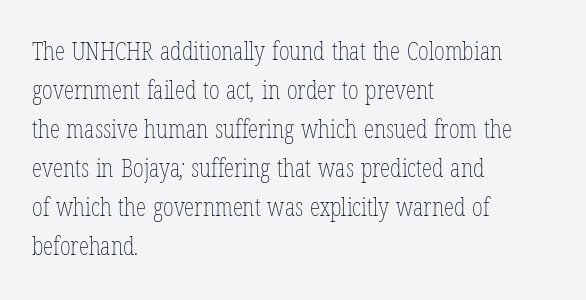
{"bold": "no", "underline": "no", "align": "left", "line_spacing": "normal", "line_spacing_ratio": 1.5, "letter_spacing": "normal", "letter_spacing_em": 0.0, "glyph_px": 26}
